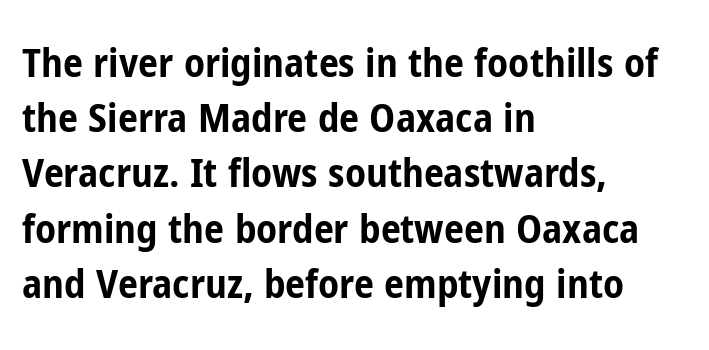
The image shows 40 px bold, condensed sans-serif type, upright; set left-aligned, normal line spacing (1.38x), normal letter spacing, not underlined; low stroke contrast and a medium x-height.
